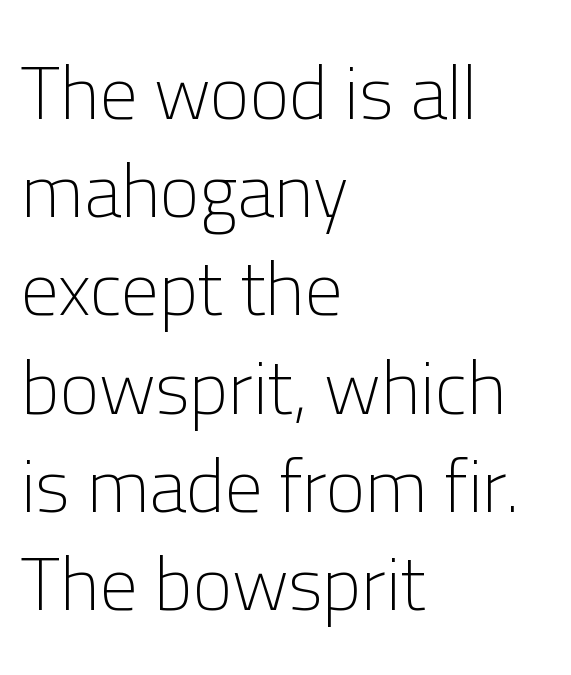
The image shows 75 px light sans-serif type, upright; set left-aligned, normal line spacing (1.31x), normal letter spacing, not underlined; low stroke contrast and a medium x-height.
